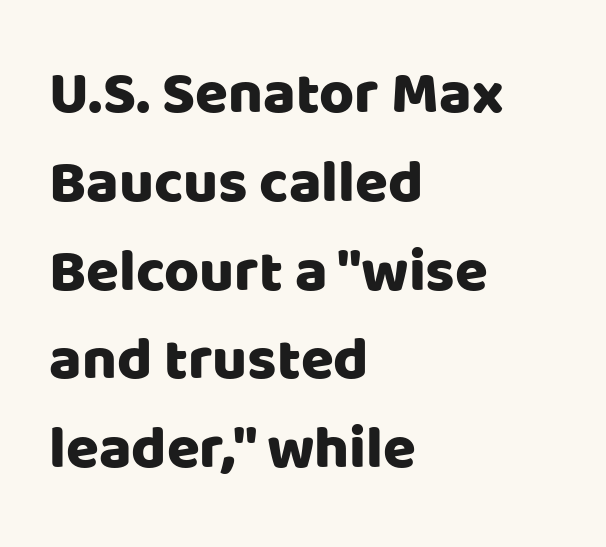
The image shows 60 px sans-serif type, upright; set left-aligned, normal line spacing (1.48x), normal letter spacing, not underlined; low stroke contrast and a large x-height.
